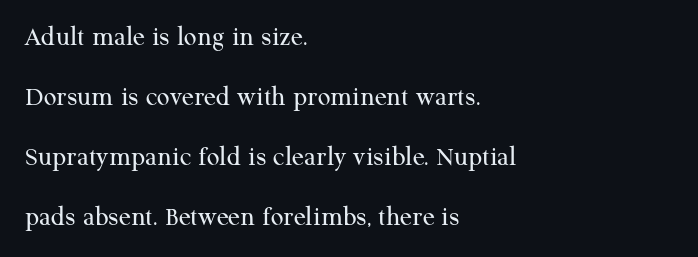
The image shows 28 px regular-weight serif type, upright; set left-aligned, loose line spacing (2.14x), normal letter spacing, not underlined; medium stroke contrast and a medium x-height.
